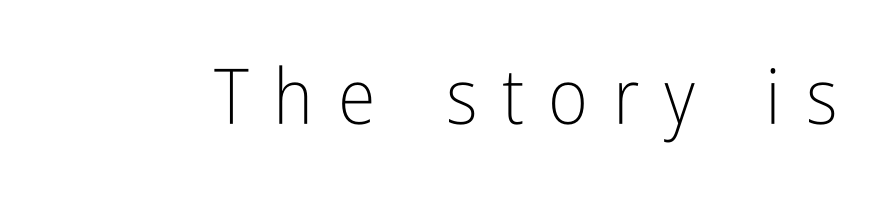
The image shows 77 px light, condensed sans-serif type, upright; set unusually wide letter spacing (+0.32 em), not underlined; low stroke contrast and a medium x-height.
